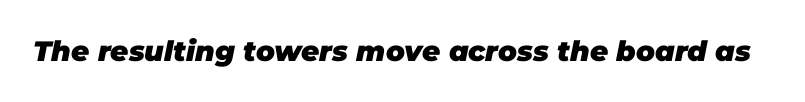
The image shows 28 px heavy type, italic (leaning right); set normal letter spacing, not underlined; low stroke contrast and a large x-height.
